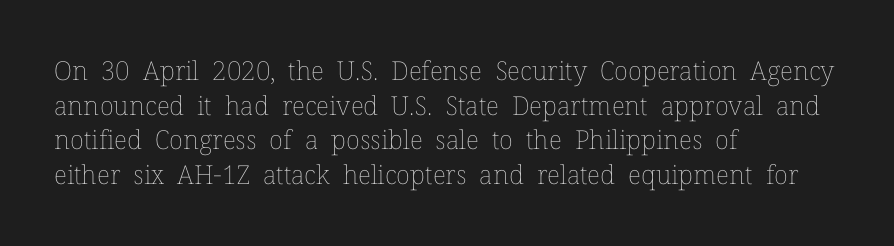
No chunkiness to these letters — they're not bold. A classic flush-left, rag-right setting is used for this passage. One glance says typical: line gaps are just what's usual. The letters sit at their default tracking, neither squeezed nor spread.
